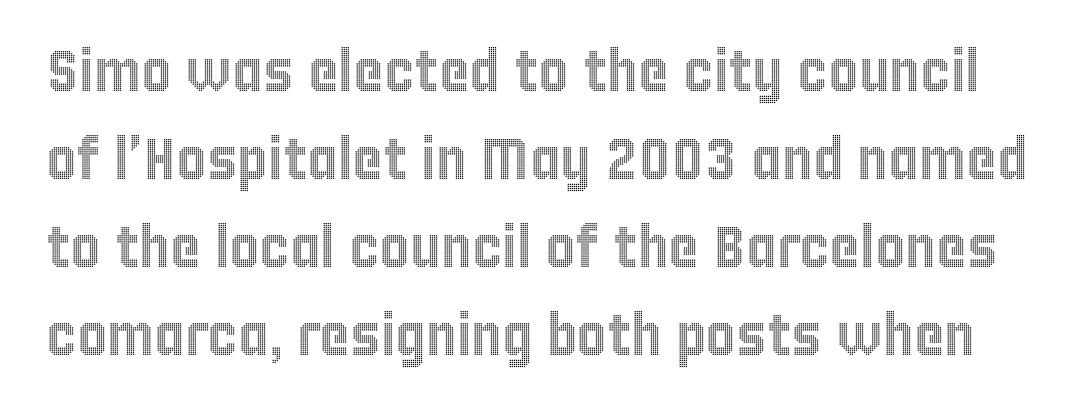
The designer left line spacing at the default. The passage shown has conventional tracking throughout. You could not count columns in this text — the font is proportionally spaced. This sample uses an upright cut, with every glyph sitting square on the baseline. Descender tails drop into unmarked territory.
